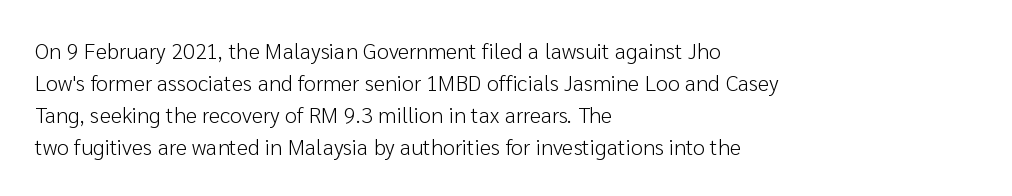
{"italic": "no", "bold": "no", "underline": "no", "align": "left", "line_spacing": "normal", "line_spacing_ratio": 1.45, "letter_spacing": "normal", "letter_spacing_em": 0.0, "glyph_px": 22}
